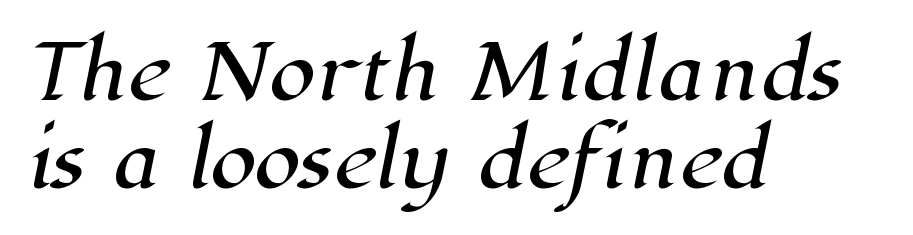
Varying glyph widths throughout — classic text-font behaviour. This is serif lettering, the kind often seen in printed books. Observe the ordinary spacing: letters are neighbours, not strangers. The gap between lines stays unmarked.
